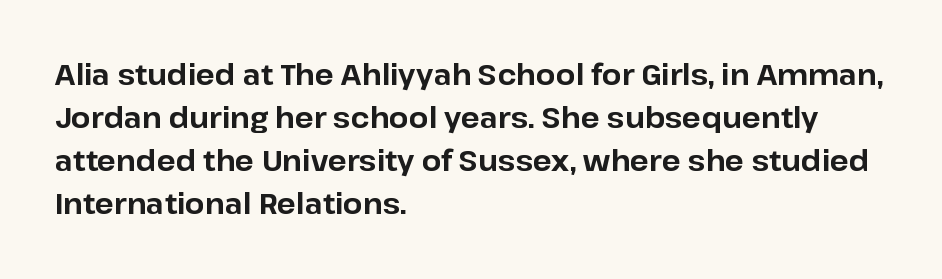
The image shows 28 px bold sans-serif type, upright; set left-aligned, normal line spacing (1.54x), normal letter spacing, not underlined; low stroke contrast and a medium x-height.
